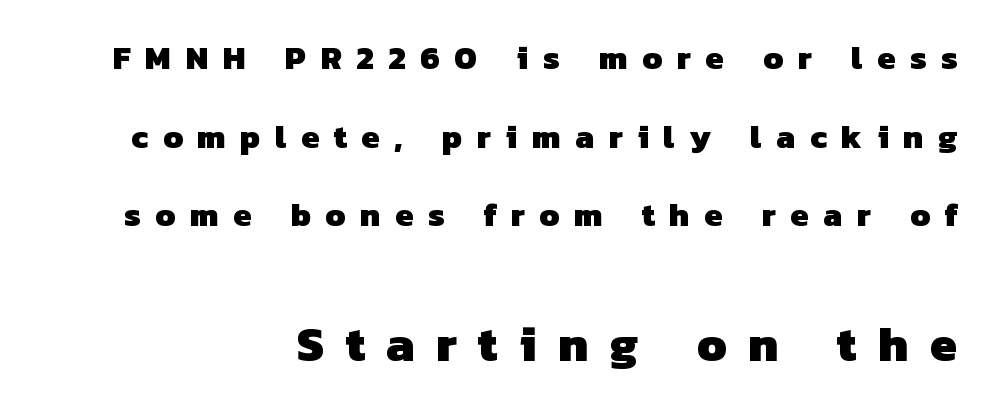
The rendering uses natural spacing where letterforms have individual widths. Bold? Absolutely — the strokes are thick and heavy. The designer dialed line spacing up above the default. Two sizes are in play, and the larger belongs to the second block. Plain, unruled lines of type.
